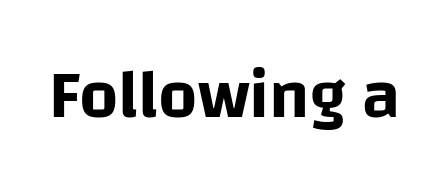
The image shows 69 px sans-serif type, upright; set normal letter spacing, not underlined; low stroke contrast and a large x-height.
